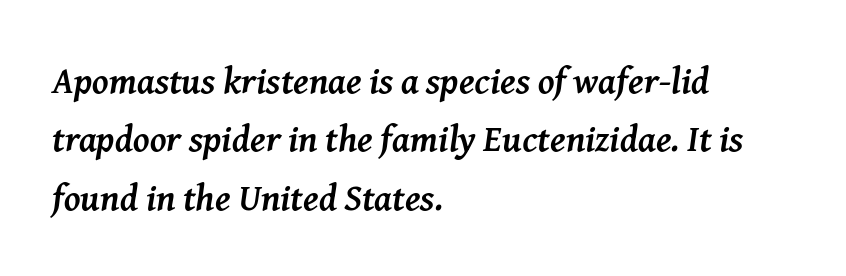
Q: Is the text bold? A: Yes.
Q: Is the text italic (slanted)? A: Yes, it leans right by about 8 degrees.
Q: Is the typeface a serif or a sans-serif typeface? A: Serif.
Q: Is the text underlined? A: No.
Q: How is the paragraph aligned? A: Left-aligned.
Q: Is the spacing between letters normal or unusually wide? A: Normal.
Q: Is the spacing between lines tight, normal or loose? A: Normal.
Q: Width (condensed, normal, or wide)? A: Normal.
Q: Stroke contrast? A: Medium.
Q: x-height? A: Medium.
Q: Monospaced? A: No.
